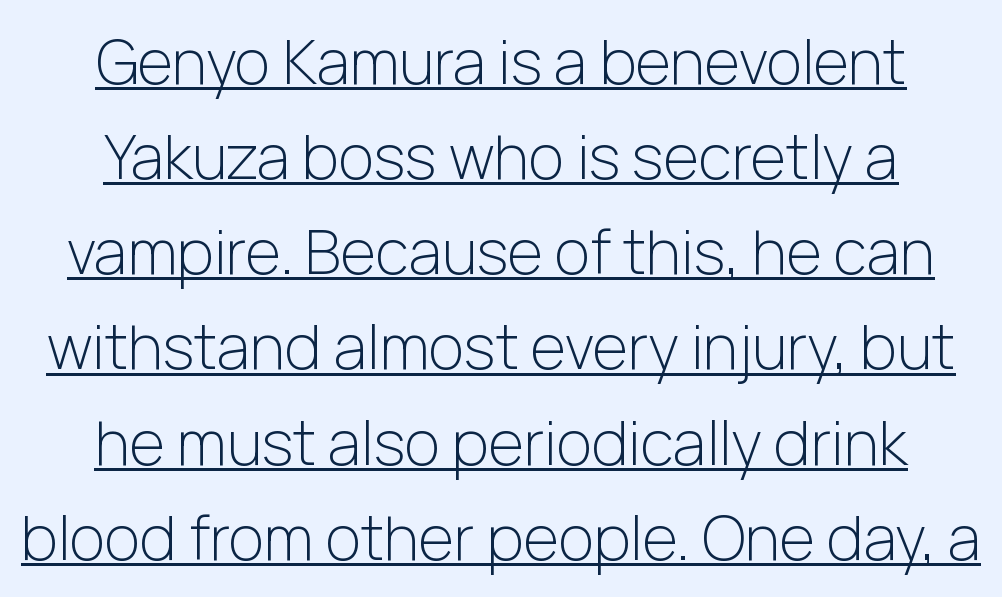
Q: Is the text bold? A: No.
Q: Is the text italic (slanted)? A: No, it is upright.
Q: Is the typeface a serif or a sans-serif typeface? A: Sans-serif.
Q: Is the text underlined? A: Yes.
Q: How is the paragraph aligned? A: Centered.
Q: Is the spacing between letters normal or unusually wide? A: Normal.
Q: Is the spacing between lines tight, normal or loose? A: Normal.
Q: Width (condensed, normal, or wide)? A: Normal.
Q: Stroke contrast? A: Low.
Q: x-height? A: Medium.
Q: Monospaced? A: No.
